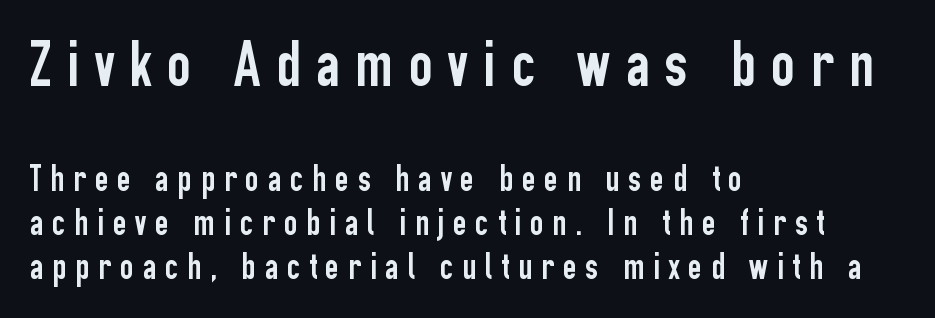
The image shows 65 px condensed sans-serif type, upright; set left-aligned, line spacing 1.19x, unusually wide letter spacing (+0.24 em), not underlined; the first (top) block is 1.76x larger; low stroke contrast and a medium x-height.
